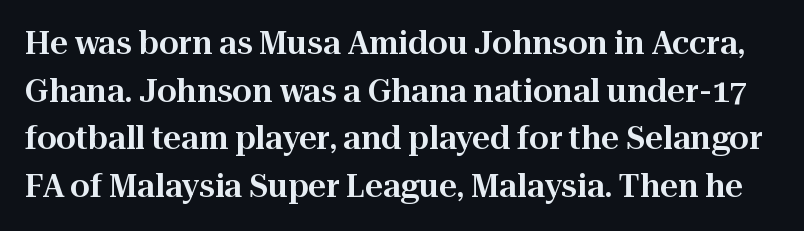
Here the designer chose a conventional face with non-uniform glyph widths. Letters rest on an invisible, unmarked baseline. Posture: upright roman. The passage shown is typeset with a serif family. Compared with typical paragraphs, the rows here are spaced about the same.
